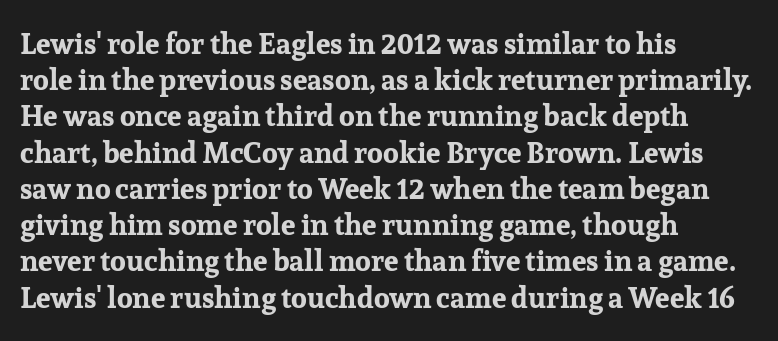
Q: Is the text bold? A: Yes.
Q: Is the text italic (slanted)? A: No, it is upright.
Q: Is the typeface a serif or a sans-serif typeface? A: Serif.
Q: Is the text underlined? A: No.
Q: How is the paragraph aligned? A: Left-aligned.
Q: Is the spacing between letters normal or unusually wide? A: Normal.
Q: Is the spacing between lines tight, normal or loose? A: Normal.
Q: Width (condensed, normal, or wide)? A: Normal.
Q: Stroke contrast? A: Low.
Q: x-height? A: Medium.
Q: Monospaced? A: No.
